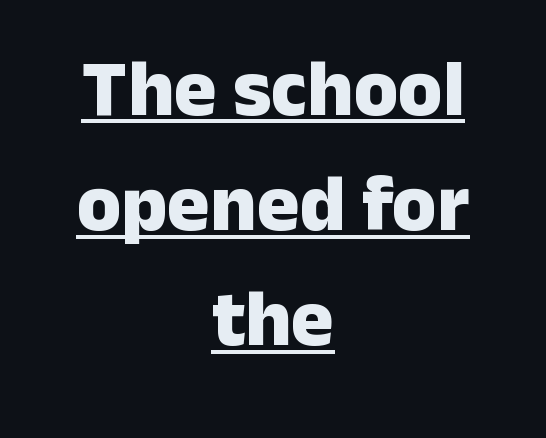
Q: Is the text bold? A: Yes.
Q: Is the text italic (slanted)? A: No, it is upright.
Q: Is the typeface a serif or a sans-serif typeface? A: Sans-serif.
Q: Is the text underlined? A: Yes.
Q: How is the paragraph aligned? A: Centered.
Q: Is the spacing between letters normal or unusually wide? A: Normal.
Q: Is the spacing between lines tight, normal or loose? A: Normal.
Q: Width (condensed, normal, or wide)? A: Normal.
Q: Stroke contrast? A: Low.
Q: x-height? A: Medium.
Q: Monospaced? A: No.
